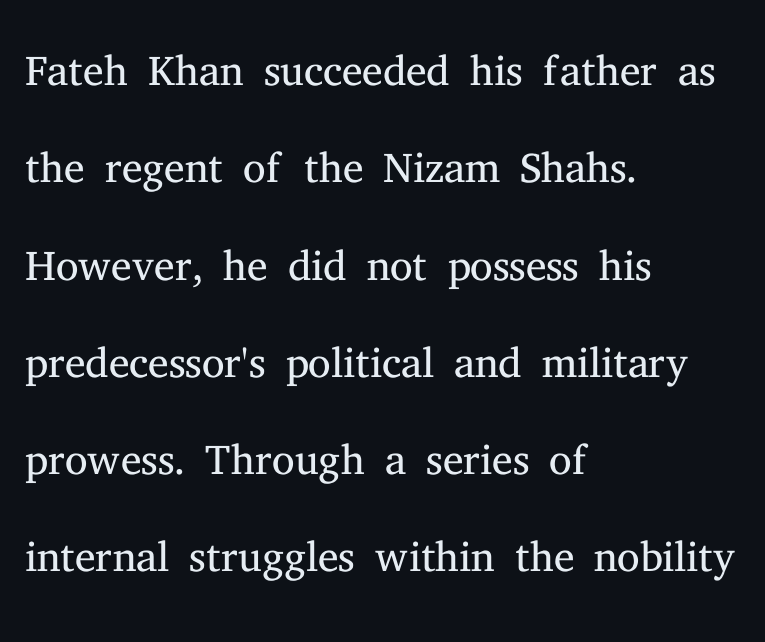
{"serif": "yes", "italic": "no", "bold": "no", "weight": "light", "width": "normal", "stroke_contrast": "medium", "x_height": "medium", "monospaced": "no", "underline": "no", "align": "left", "line_spacing": "normal", "line_spacing_ratio": 1.52, "letter_spacing": "normal", "letter_spacing_em": 0.0, "glyph_px": 64}
